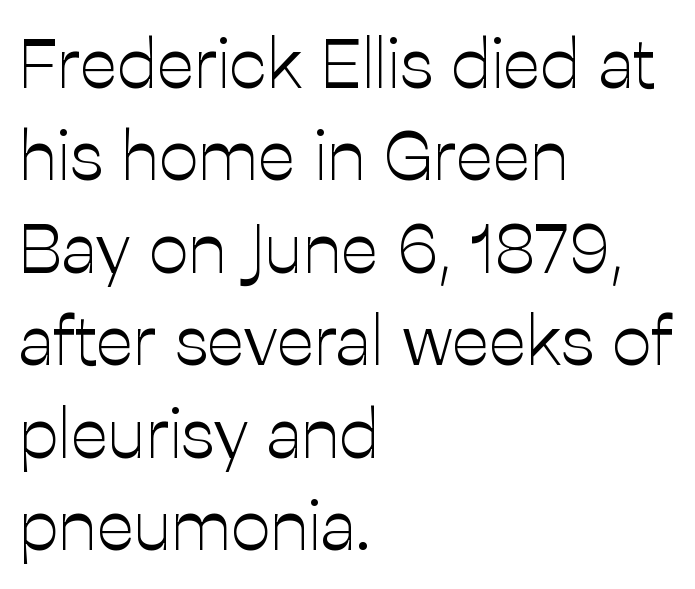
Nobody drew a line under any word here. Evenly set lines give the paragraph a standard silhouette. Nope, not italic — everything's standing straight. Default kerning and tracking; the words read as compact shapes.
